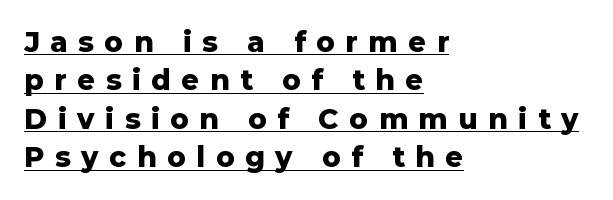
{"serif": "no", "italic": "no", "bold": "yes", "weight": "heavy", "width": "normal", "stroke_contrast": "low", "x_height": "medium", "monospaced": "no", "underline": "yes", "align": "left", "line_spacing": "normal", "line_spacing_ratio": 1.37, "letter_spacing": "wide", "letter_spacing_em": 0.38, "glyph_px": 28}
